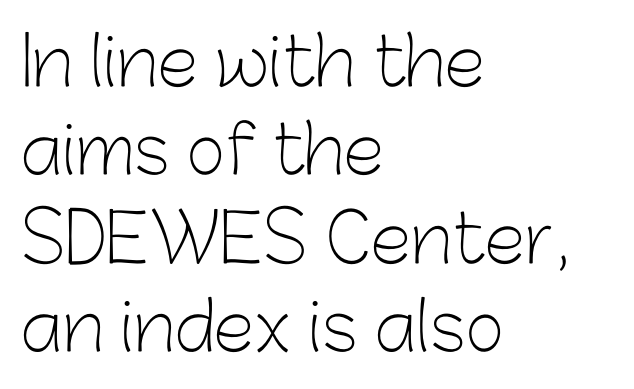
Q: Is the text bold? A: No.
Q: Is the text italic (slanted)? A: No, it is upright.
Q: Is the typeface a serif or a sans-serif typeface? A: Sans-serif.
Q: Is the text underlined? A: No.
Q: How is the paragraph aligned? A: Left-aligned.
Q: Is the spacing between letters normal or unusually wide? A: Normal.
Q: Is the spacing between lines tight, normal or loose? A: Normal.
Q: Width (condensed, normal, or wide)? A: Normal.
Q: Stroke contrast? A: Low.
Q: x-height? A: Medium.
Q: Monospaced? A: No.
